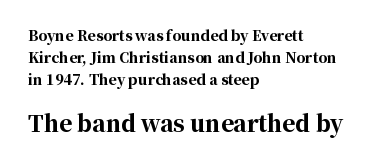
A full-strength bold gives these letters their thick strokes. You can tell it's not italic because the verticals are truly vertical. Short note: letters normally spaced. The strip under each line holds only bare page. Successive baselines arrive at the customary interval. In CSS terms this would be text-align: left.
